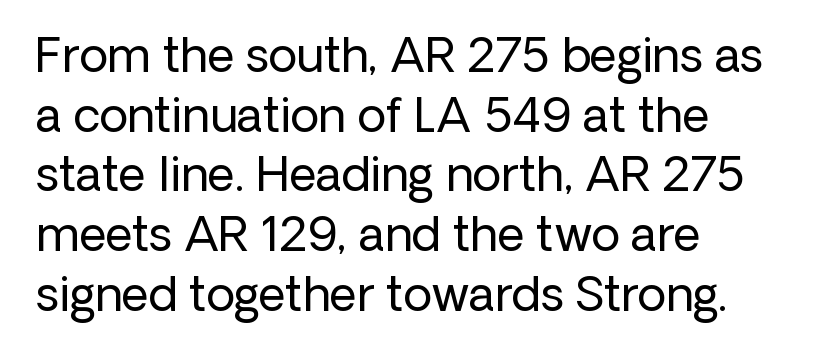
The image shows 47 px regular-weight sans-serif type, upright; set left-aligned, normal line spacing (1.27x), normal letter spacing, not underlined; low stroke contrast and a medium x-height.
